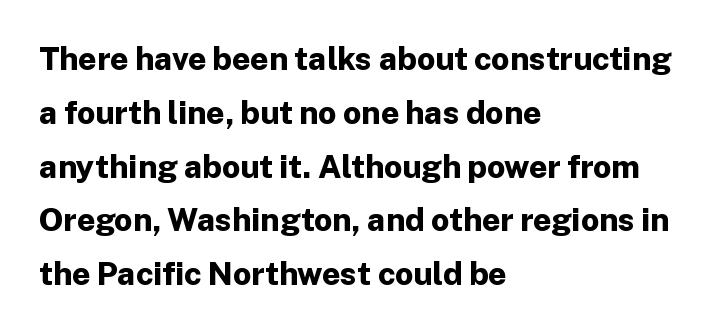
Vertically, the passage feels balanced, rows spaced as you'd expect. Its strokes are broad and dark, the hallmark of bold type. The axis of the letterforms is exactly vertical. The tracking reads as untouched default to a designer's eye. Varying glyph widths throughout — classic text-font behaviour. Honestly, there is no underline to notice here at all.
